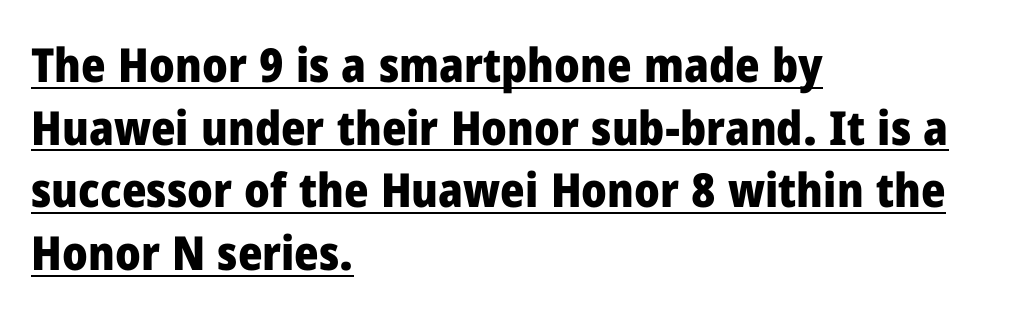
Alignment: flush left. The letterforms sit shoulder to shoulder at normal distance. Note the varied advance widths — an 'i' is clearly narrower than an 'm'. The lettering stays uniformly vertical, giving the passage a roman look. Summary of vertical rhythm: regular, with standard interline spacing. Nope, no serifs anywhere on these letters.
